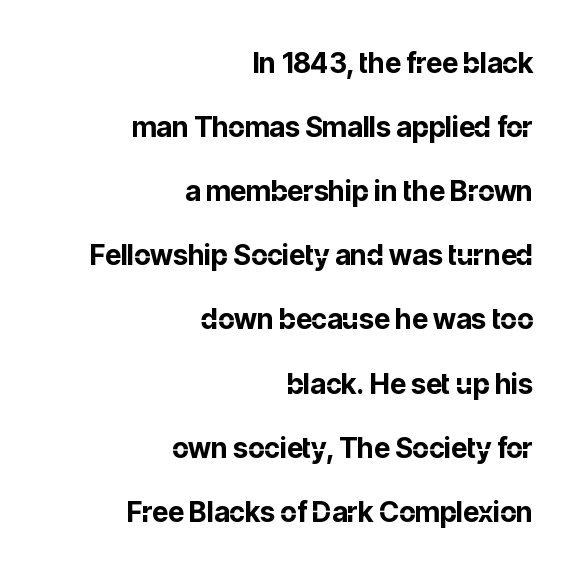
Q: Is the text bold? A: Yes.
Q: Is the text italic (slanted)? A: No, it is upright.
Q: Is the typeface a serif or a sans-serif typeface? A: Sans-serif.
Q: Is the text underlined? A: No.
Q: How is the paragraph aligned? A: Right-aligned.
Q: Is the spacing between letters normal or unusually wide? A: Normal.
Q: Is the spacing between lines tight, normal or loose? A: Loose.
Q: Width (condensed, normal, or wide)? A: Normal.
Q: Stroke contrast? A: Low.
Q: x-height? A: Medium.
Q: Monospaced? A: No.
